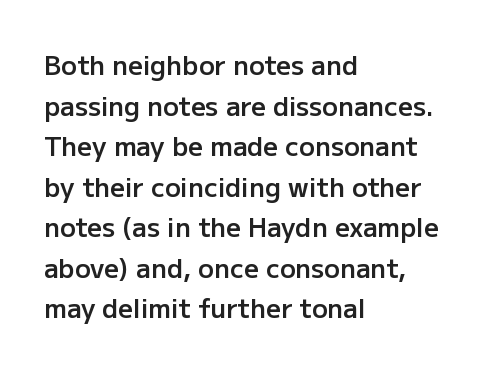
The image shows 26 px text type, upright; set left-aligned, normal line spacing (1.56x), normal letter spacing, not underlined.
